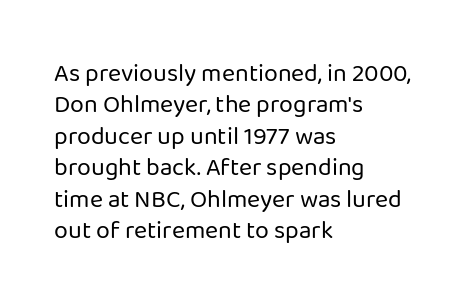
{"italic": "no", "bold": "no", "underline": "no", "align": "left", "line_spacing": "normal", "line_spacing_ratio": 1.26, "letter_spacing": "normal", "letter_spacing_em": 0.0, "glyph_px": 25}
